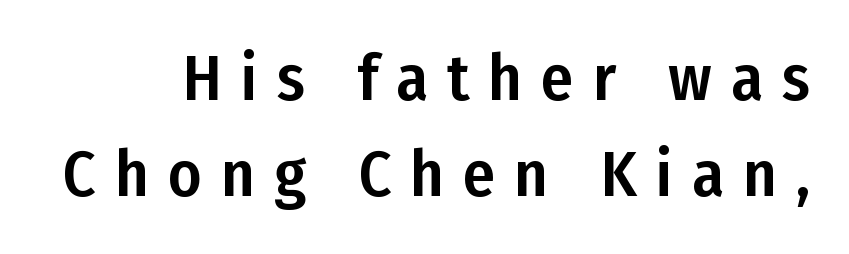
The image shows 65 px condensed sans-serif type, upright; set normal line spacing (1.48x), unusually wide letter spacing (+0.29 em), not underlined; low stroke contrast and a medium x-height.
